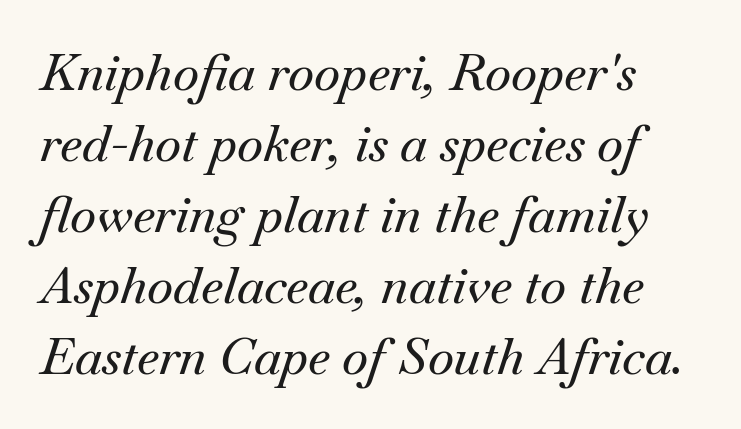
The image shows 50 px serif type, italic (leaning right); set normal line spacing (1.42x), normal letter spacing, not underlined; medium stroke contrast and a small x-height.
